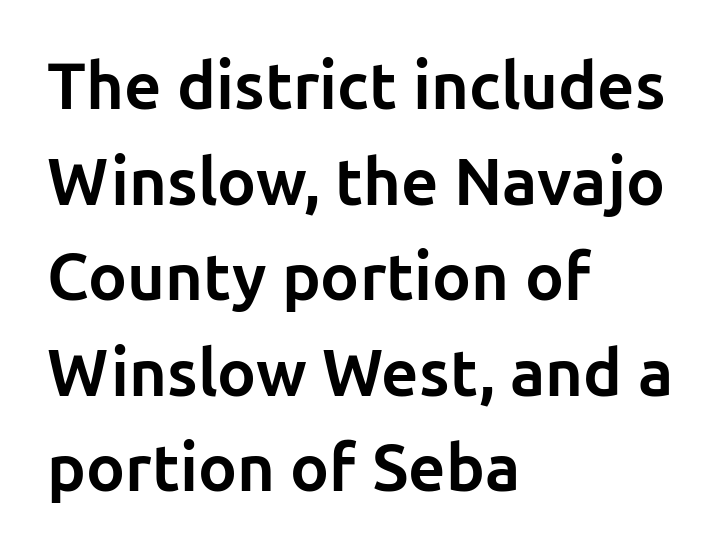
Q: Is the text bold? A: Yes.
Q: Is the text italic (slanted)? A: No, it is upright.
Q: Is the typeface a serif or a sans-serif typeface? A: Sans-serif.
Q: Is the text underlined? A: No.
Q: How is the paragraph aligned? A: Left-aligned.
Q: Is the spacing between letters normal or unusually wide? A: Normal.
Q: Is the spacing between lines tight, normal or loose? A: Normal.
Q: Width (condensed, normal, or wide)? A: Normal.
Q: Stroke contrast? A: Low.
Q: x-height? A: Medium.
Q: Monospaced? A: No.
